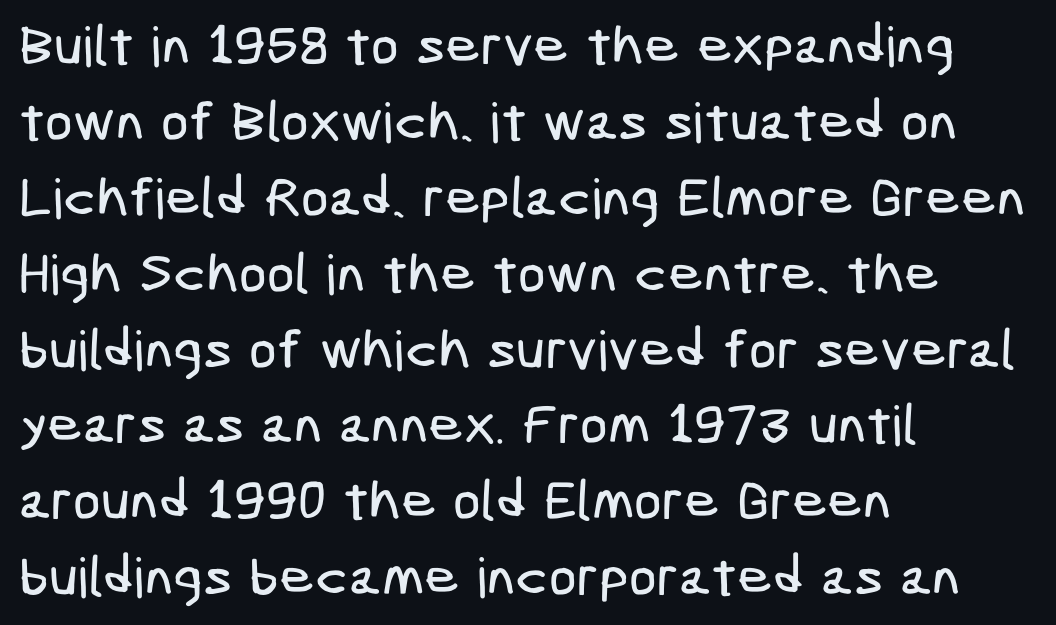
The rag falls on the right side of this text block. Notice how descenders clear the ascenders below comfortably — that's standard leading. Tracking here is standard; glyphs follow each other at the usual distance. Descender tails drop into unmarked territory.
